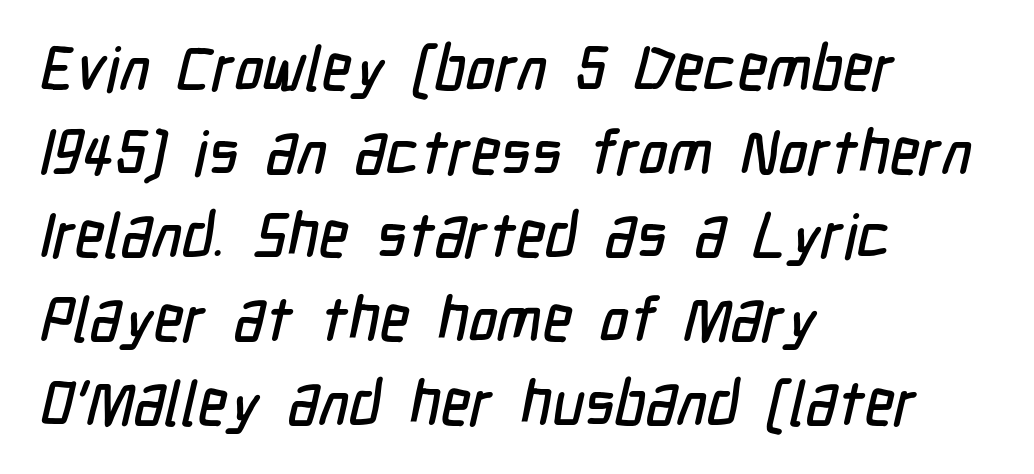
Q: Is the typeface a serif or a sans-serif typeface? A: Sans-serif.
Q: Is the text underlined? A: No.
Q: How is the paragraph aligned? A: Left-aligned.
Q: Is the spacing between letters normal or unusually wide? A: Normal.
Q: Is the spacing between lines tight, normal or loose? A: Normal.
Q: Width (condensed, normal, or wide)? A: Condensed.
Q: Stroke contrast? A: Low.
Q: x-height? A: Medium.
Q: Monospaced? A: No.
